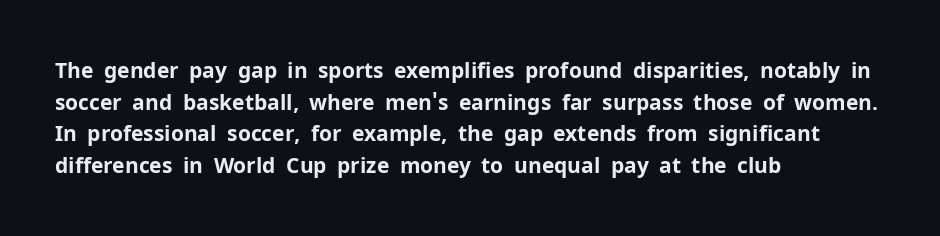
Q: Is the text bold? A: Yes.
Q: Is the text italic (slanted)? A: No, it is upright.
Q: Is the text underlined? A: No.
Q: How is the paragraph aligned? A: Left-aligned.
Q: Is the spacing between letters normal or unusually wide? A: Normal.
Q: Is the spacing between lines tight, normal or loose? A: Normal.
